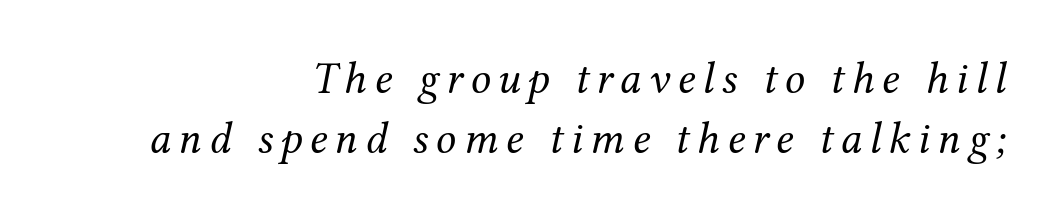
If you drew a line through each stem, it would be angled. Typeset ragged left — the right edge is the straight one. A typesetter would call this proportional, since set widths differ per character. The font sits on the lighter half of the weight spectrum, regular included.
